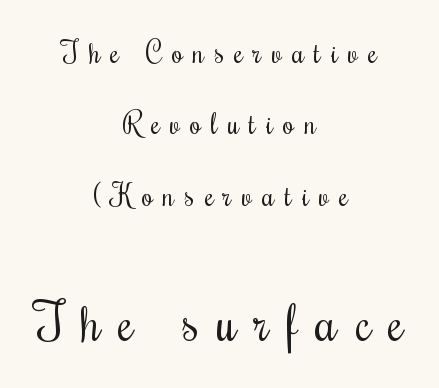
{"serif": "yes", "bold": "no", "weight": "regular", "width": "condensed", "stroke_contrast": "medium", "x_height": "small", "monospaced": "no", "underline": "no", "align": "center", "line_spacing": "loose", "line_spacing_ratio": 2.46, "letter_spacing": "wide", "letter_spacing_em": 0.35, "larger_block": "second", "size_ratio": 1.76, "glyph_px": 51}
